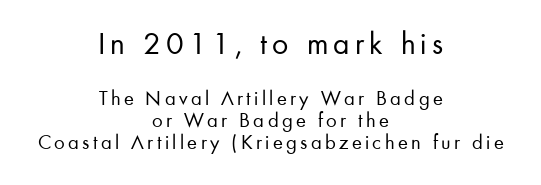
The image shows 32 px regular-weight sans-serif type, upright; set centered, tight line spacing (1.04x), not underlined; the first (top) block is 1.52x larger; low stroke contrast and a small x-height.
